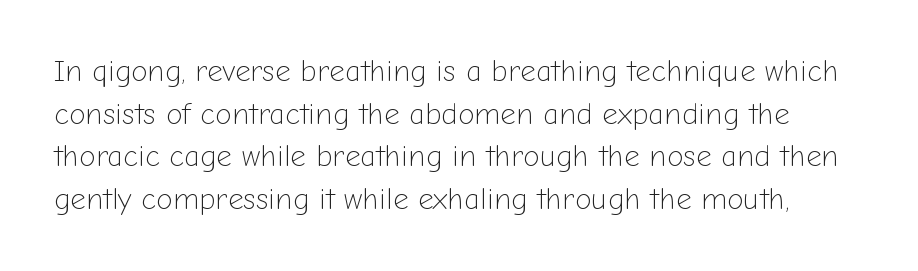
Summary of weight: not heavy and not bold. Standard letterfit; no display-style spreading of the glyphs. Notice how the stems are strictly vertical — no italics here. Rows of type keep a routine distance in the vertical direction.
